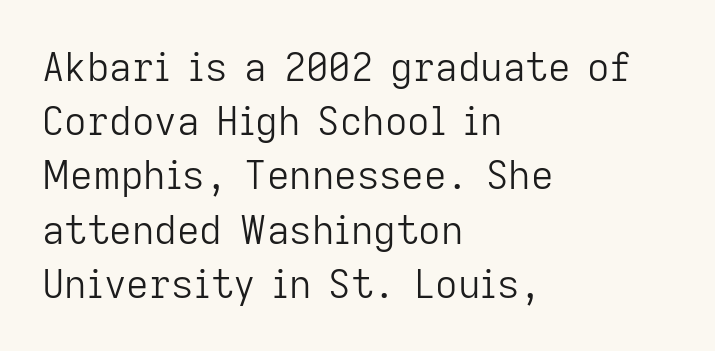
The image shows 39 px light sans-serif type, upright; set left-aligned, normal line spacing (1.39x), normal letter spacing, not underlined; low stroke contrast and a medium x-height.
